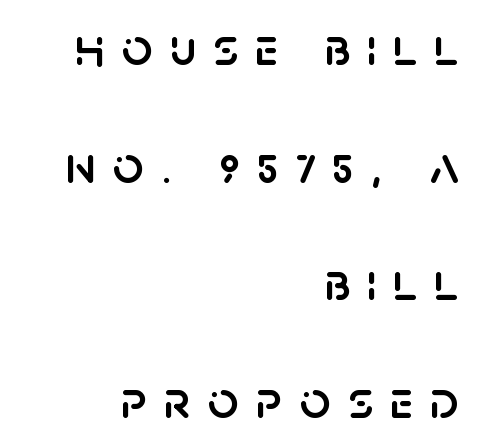
The image shows 54 px sans-serif type, upright; set right-aligned, loose line spacing (2.18x), unusually wide letter spacing (+0.31 em), not underlined; low stroke contrast and a large x-height.
